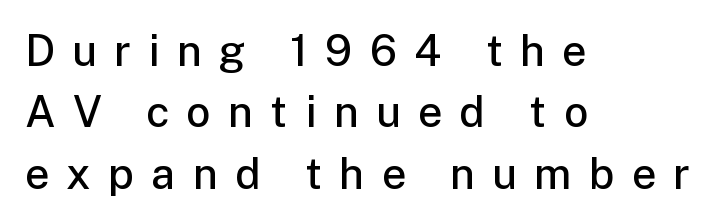
Q: Is the text bold? A: Semi-bold.
Q: Is the text italic (slanted)? A: No, it is upright.
Q: Is the typeface a serif or a sans-serif typeface? A: Sans-serif.
Q: Is the text underlined? A: No.
Q: How is the paragraph aligned? A: Left-aligned.
Q: Is the spacing between letters normal or unusually wide? A: Unusually wide.
Q: Is the spacing between lines tight, normal or loose? A: Normal.
Q: Width (condensed, normal, or wide)? A: Normal.
Q: Stroke contrast? A: Low.
Q: x-height? A: Medium.
Q: Monospaced? A: No.
